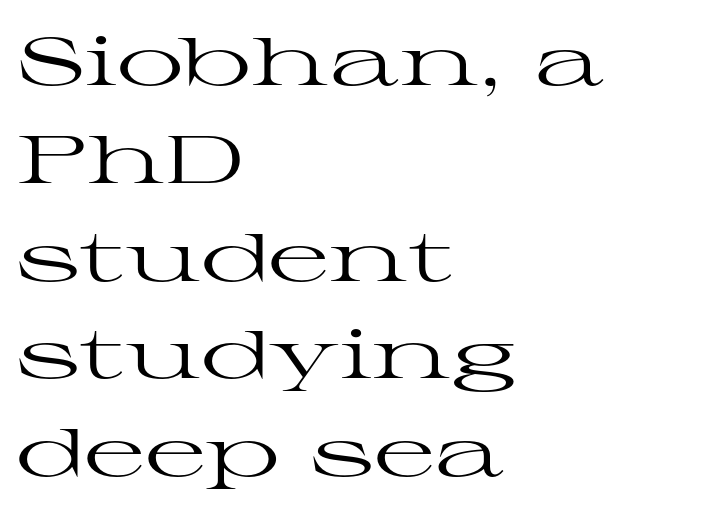
The baseline area is clear. What kind of face is this? One with serifs. A typesetter would call this leading conventional body-copy spacing. You could not count columns in this text — the font is proportionally spaced.
